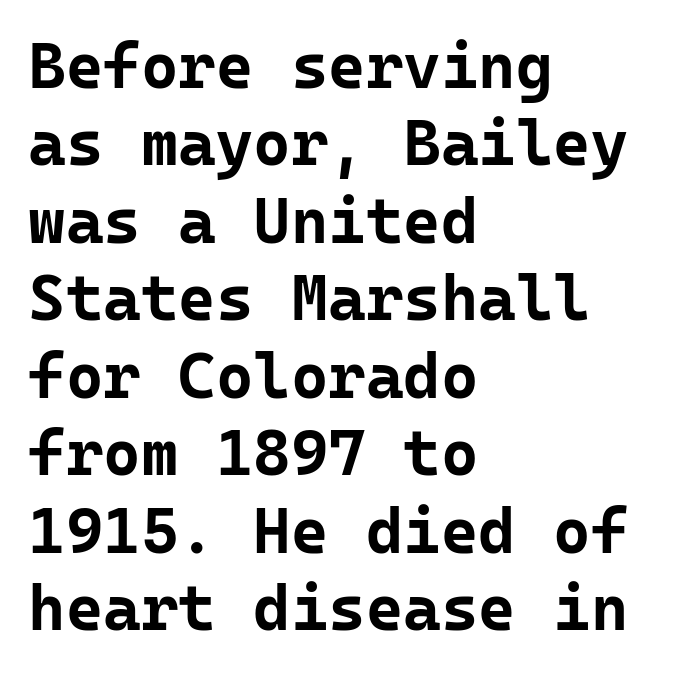
The image shows 64 px bold sans-serif type, upright, monospaced; set left-aligned, line spacing 1.21x, normal letter spacing, not underlined; low stroke contrast and a medium x-height.
